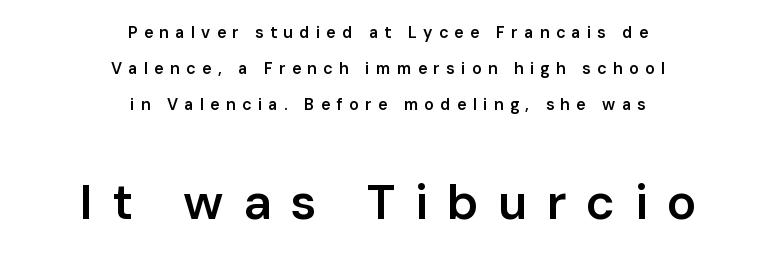
The image shows 49 px semibold sans-serif type, upright; set centered, loose line spacing (2.26x), unusually wide letter spacing (+0.39 em), not underlined; the second (bottom) block is 3.06x larger; low stroke contrast and a medium x-height.
